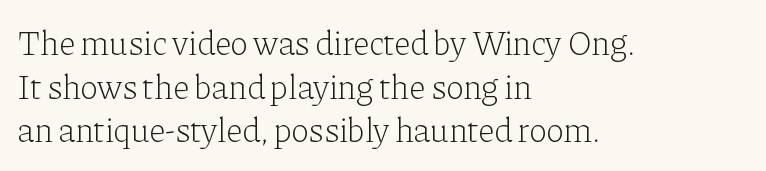
The image shows 34 px light serif type, upright; set left-aligned, normal line spacing (1.28x), normal letter spacing, not underlined; low stroke contrast and a medium x-height.
